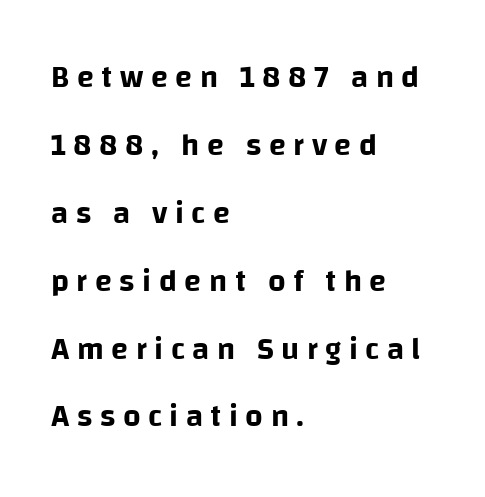
The image shows 31 px sans-serif type, upright; set left-aligned, loose line spacing (2.19x), unusually wide letter spacing (+0.24 em), not underlined; low stroke contrast and a large x-height.
